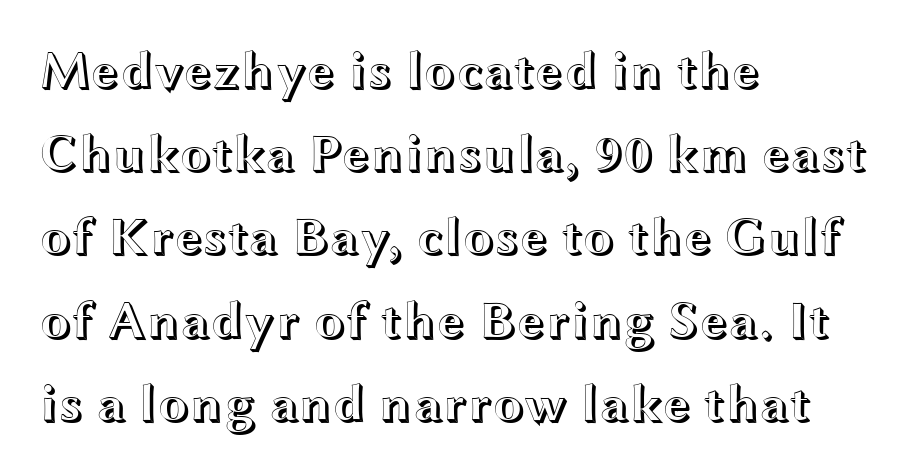
{"italic": "no", "width": "wide", "x_height": "medium", "monospaced": "no", "underline": "no", "align": "left", "line_spacing": "normal", "line_spacing_ratio": 1.6, "letter_spacing": "normal", "letter_spacing_em": 0.0, "glyph_px": 52}
